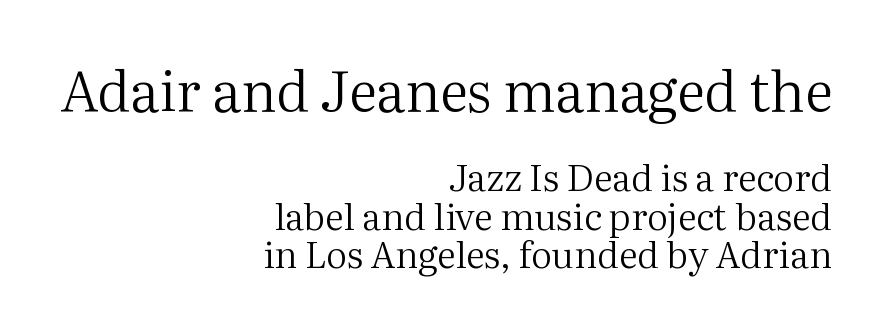
Q: Is the text bold? A: No.
Q: Is the text italic (slanted)? A: No, it is upright.
Q: Is the typeface a serif or a sans-serif typeface? A: Serif.
Q: Is the text underlined? A: No.
Q: How is the paragraph aligned? A: Right-aligned.
Q: Is the spacing between letters normal or unusually wide? A: Normal.
Q: Is the spacing between lines tight, normal or loose? A: Tight.
Q: Which block of text is set in a larger size, the first (top) or the second (bottom)? A: The first (top) one.
Q: Width (condensed, normal, or wide)? A: Normal.
Q: Stroke contrast? A: Medium.
Q: x-height? A: Medium.
Q: Monospaced? A: No.
